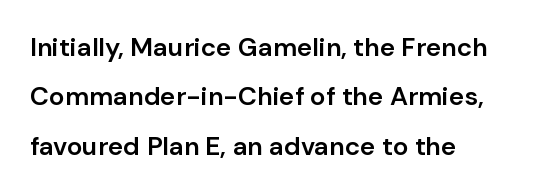
{"italic": "no", "bold": "semi", "underline": "no", "align": "left", "line_spacing": "loose", "line_spacing_ratio": 1.9, "letter_spacing": "normal", "letter_spacing_em": 0.0, "glyph_px": 26}
